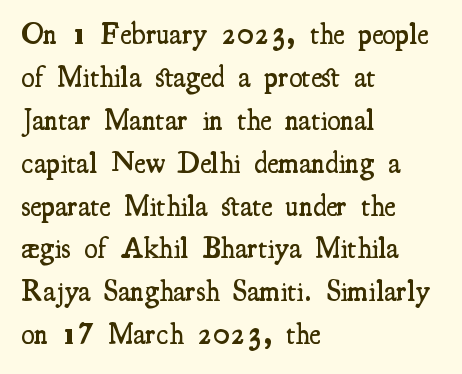
The image shows 30 px semibold, condensed serif type, upright; set left-aligned, normal line spacing (1.43x), normal letter spacing, not underlined; medium stroke contrast and a small x-height.
